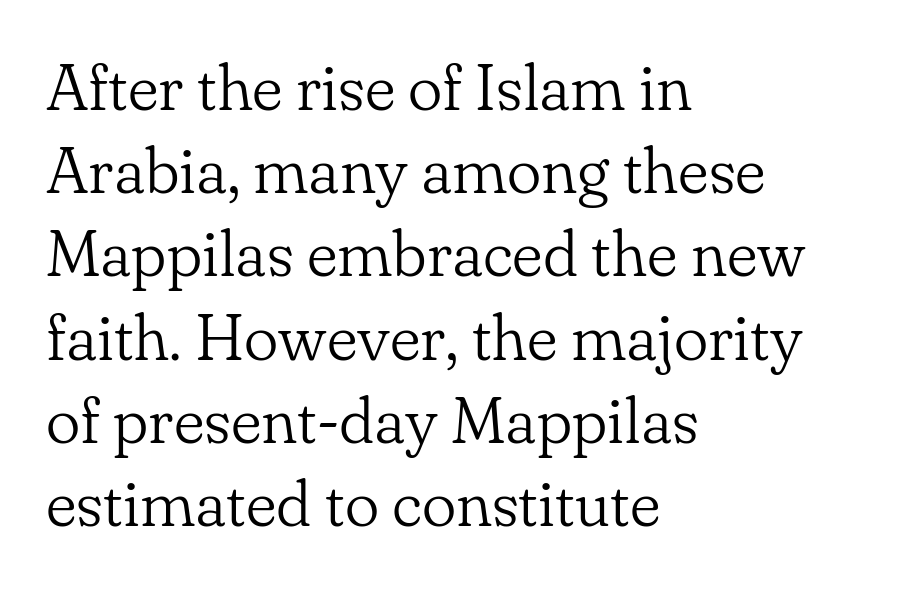
Q: Is the text bold? A: No.
Q: Is the text italic (slanted)? A: No, it is upright.
Q: Is the typeface a serif or a sans-serif typeface? A: Serif.
Q: Is the text underlined? A: No.
Q: How is the paragraph aligned? A: Left-aligned.
Q: Is the spacing between letters normal or unusually wide? A: Normal.
Q: Is the spacing between lines tight, normal or loose? A: Normal.
Q: Width (condensed, normal, or wide)? A: Normal.
Q: Stroke contrast? A: Low.
Q: x-height? A: Small.
Q: Monospaced? A: No.
